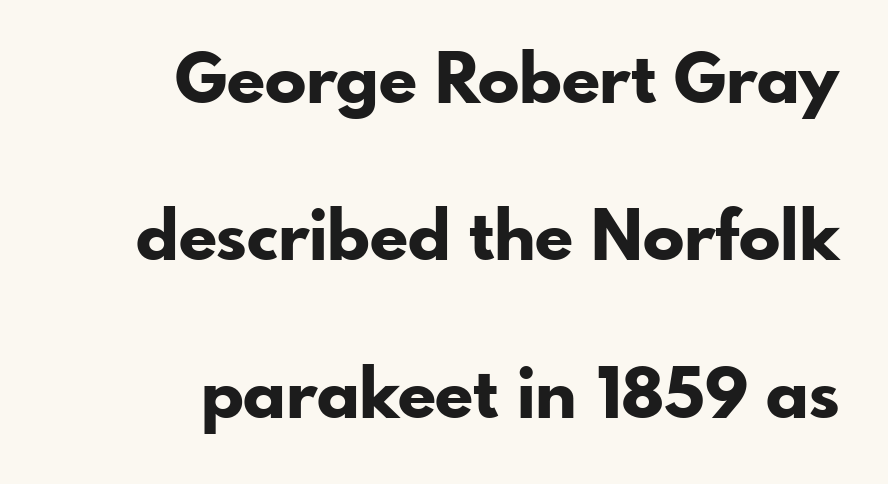
The image shows 69 px bold sans-serif type, upright; set right-aligned, loose line spacing (2.28x), normal letter spacing, not underlined; low stroke contrast and a small x-height.
